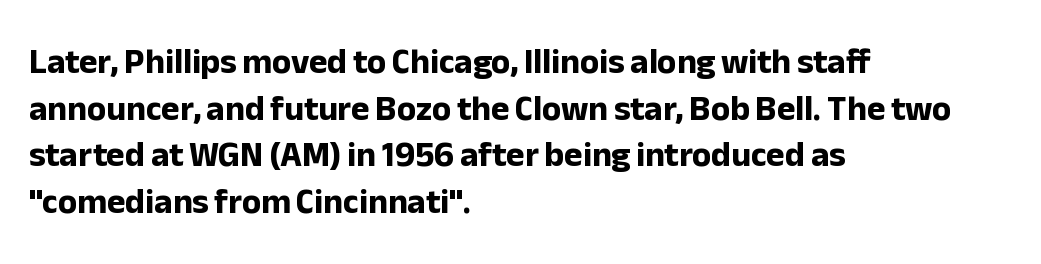
Do the characters align in a grid? No, the font is proportional. Every row of glyphs begins at an identical x-position on the left. The line-height multiplier appears to be the usual default. Descenders are the only things crossing below the line. Students, this is bold: see how much ink each stroke carries. In terms of posture, this sample is upright.
